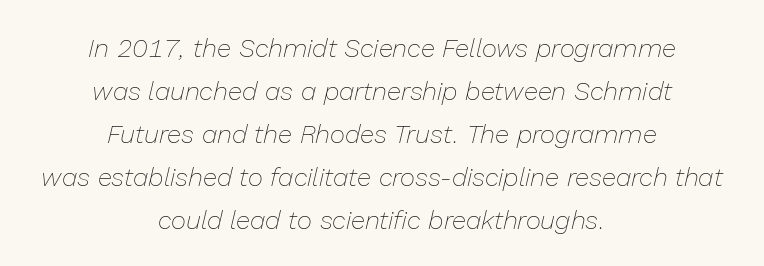
The image shows 26 px text type, italic (leaning right); set centered, normal line spacing (1.65x), normal letter spacing, not underlined.
